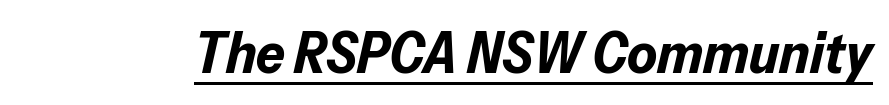
Q: Is the text bold? A: Yes.
Q: Is the text italic (slanted)? A: Yes, it leans right by about 13 degrees.
Q: Is the text underlined? A: Yes.
Q: Is the spacing between letters normal or unusually wide? A: Normal.
Q: Width (condensed, normal, or wide)? A: Normal.
Q: Stroke contrast? A: Low.
Q: x-height? A: Medium.
Q: Monospaced? A: No.
